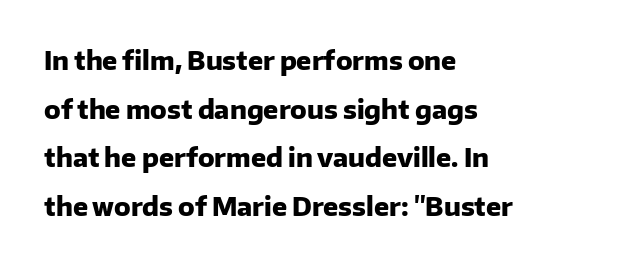
The image shows 25 px bold type, upright; set left-aligned, loose line spacing (1.95x), normal letter spacing, not underlined.
